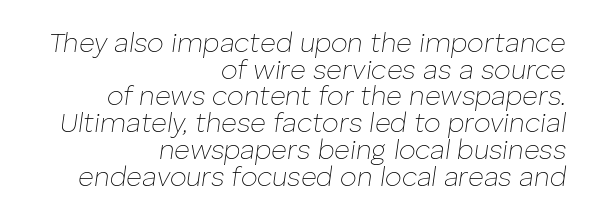
The image shows 27 px text type, italic (leaning right); set right-aligned, tight line spacing (0.99x), normal letter spacing, not underlined.
